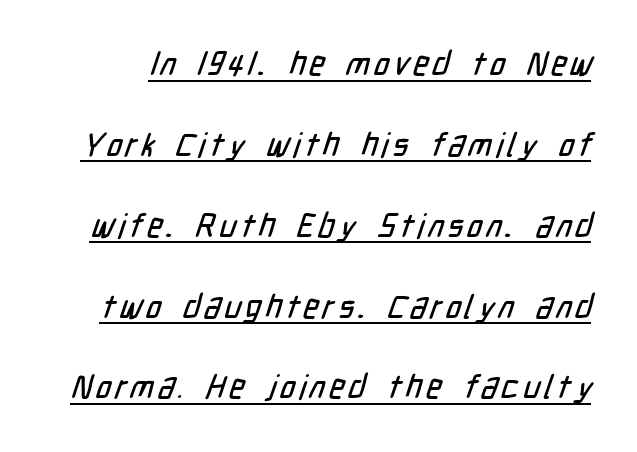
{"serif": "no", "width": "condensed", "stroke_contrast": "low", "x_height": "medium", "monospaced": "no", "underline": "yes", "line_spacing": "loose", "line_spacing_ratio": 2.45, "glyph_px": 33}
